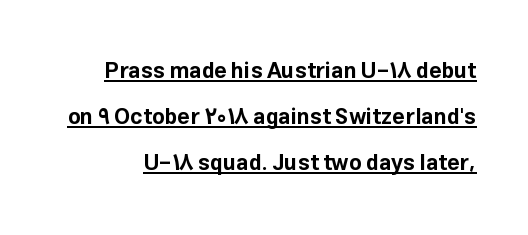
The image shows 22 px bold type, upright; set loose line spacing (2.08x), normal letter spacing, underlined.
